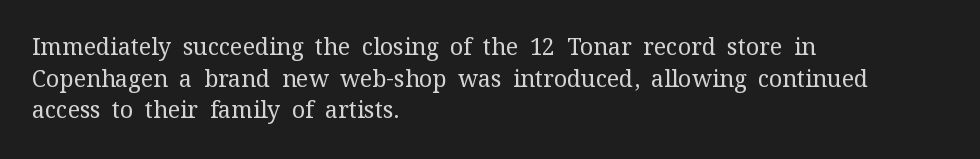
The image shows 23 px text type, upright; set left-aligned, normal line spacing (1.38x), normal letter spacing, not underlined.
